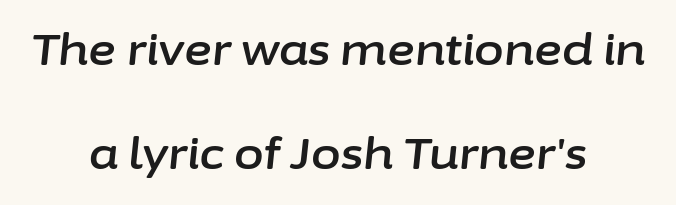
Q: Is the text italic (slanted)? A: Yes, it leans right by about 6 degrees.
Q: Is the text underlined? A: No.
Q: How is the paragraph aligned? A: Centered.
Q: Is the spacing between letters normal or unusually wide? A: Normal.
Q: Is the spacing between lines tight, normal or loose? A: Loose.
Q: Width (condensed, normal, or wide)? A: Normal.
Q: Stroke contrast? A: Low.
Q: x-height? A: Medium.
Q: Monospaced? A: No.
